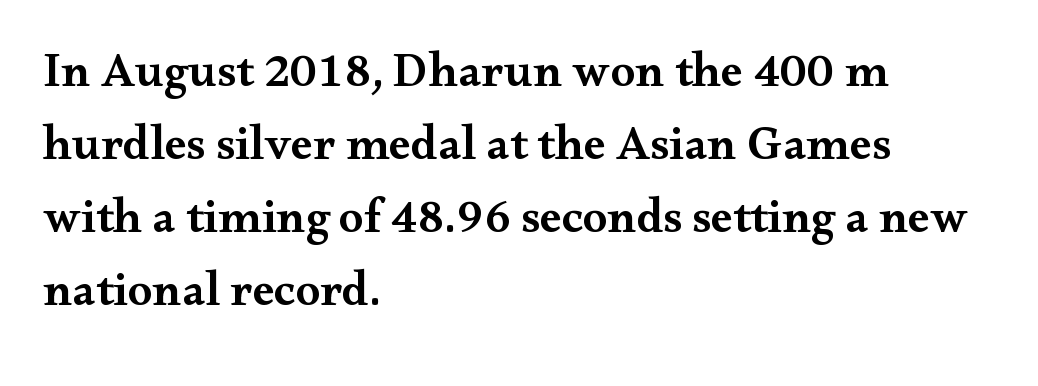
This rendering features lettering with no underline. This is the in-between weight designers call semibold or demi. The letters advance in unequal steps, a hallmark of proportional type. The font's upright variant was chosen for this text. Serifs: yes, visible at the terminals of the letterforms.
